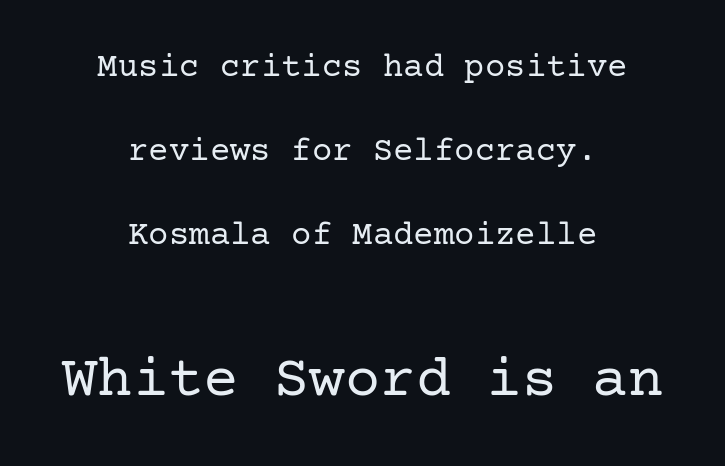
{"serif": "yes", "italic": "no", "bold": "no", "weight": "regular", "width": "normal", "stroke_contrast": "low", "x_height": "medium", "underline": "no", "align": "center", "line_spacing": "loose", "line_spacing_ratio": 2.47, "letter_spacing": "normal", "letter_spacing_em": 0.0, "larger_block": "second", "size_ratio": 1.74, "glyph_px": 59}
